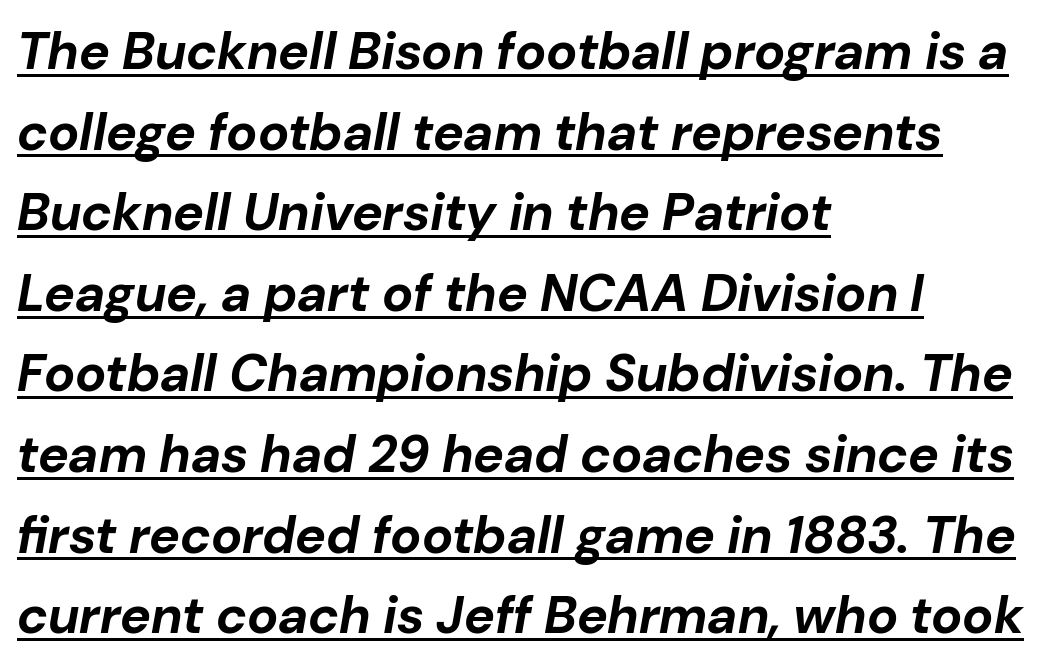
In terms of posture, this sample is oblique. There is no visible air inserted between adjacent glyphs. The passage shown stacks its lines at a standard gap. On the weight axis this lands at bold, roughly 700. Note the varied advance widths — an 'i' is clearly narrower than an 'm'. A student would call this left alignment; a typographer would say flush left, rag right.
